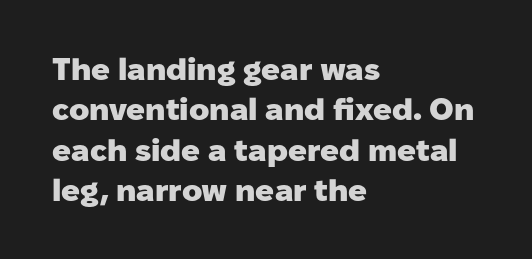
Q: Is the text bold? A: Yes.
Q: Is the text italic (slanted)? A: No, it is upright.
Q: Is the typeface a serif or a sans-serif typeface? A: Sans-serif.
Q: Is the text underlined? A: No.
Q: How is the paragraph aligned? A: Left-aligned.
Q: Is the spacing between letters normal or unusually wide? A: Normal.
Q: Is the spacing between lines tight, normal or loose? A: Normal.
Q: Width (condensed, normal, or wide)? A: Normal.
Q: Stroke contrast? A: Low.
Q: x-height? A: Medium.
Q: Monospaced? A: No.
